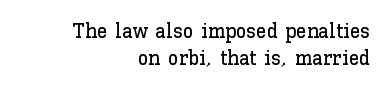
Q: Is the text italic (slanted)? A: No, it is upright.
Q: Is the text underlined? A: No.
Q: How is the paragraph aligned? A: Right-aligned.
Q: Is the spacing between letters normal or unusually wide? A: Normal.
Q: Is the spacing between lines tight, normal or loose? A: Normal.
